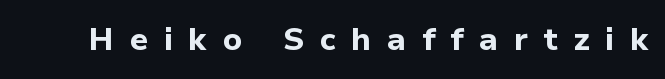
The letters are bold, with thick, heavy strokes. This is the regular roman posture of the typeface. Descenders are the only things crossing below the line. No feet cap the strokes, marking this as sans-serif type. The type is letterspaced generously, with wide tracking.
